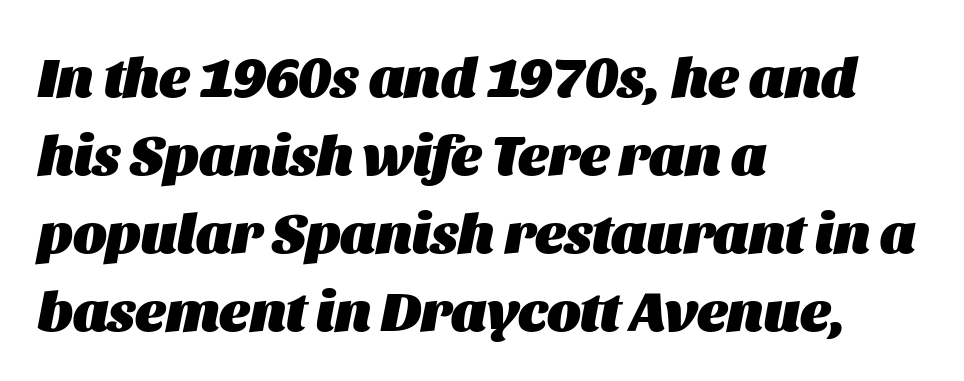
Rows of type keep a routine distance in the vertical direction. Caption: bold face, heavy strokes. There's an unmistakable incline to the writing here. This sample is left-justified, so line endings fall wherever the words run out. A typesetter would call this zero additional tracking. A typesetter would call this proportional, since set widths differ per character.
